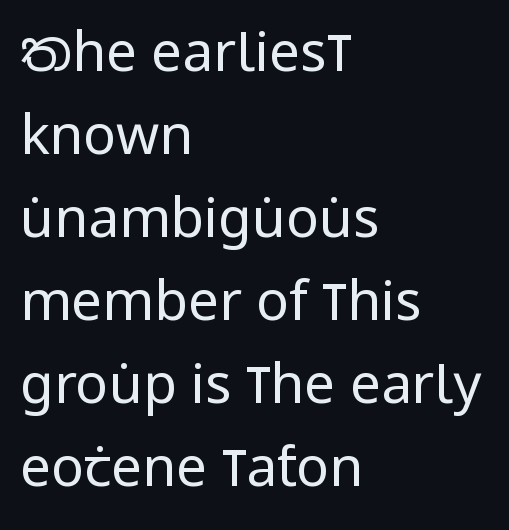
The image shows 55 px regular-weight, condensed sans-serif type, upright; set left-aligned, normal line spacing (1.51x), normal letter spacing, not underlined; low stroke contrast and a large x-height.
